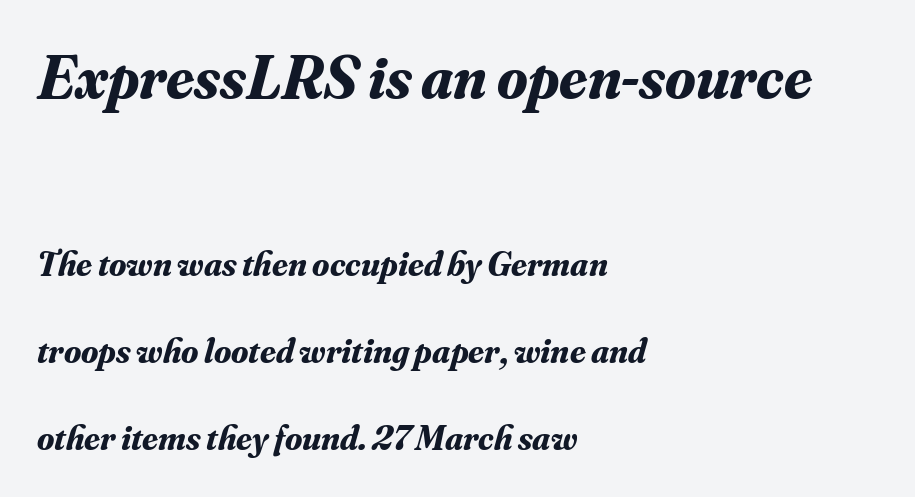
Q: Is the text bold? A: Yes.
Q: Is the text italic (slanted)? A: Yes, it leans right by about 16 degrees.
Q: Is the typeface a serif or a sans-serif typeface? A: Serif.
Q: Is the text underlined? A: No.
Q: How is the paragraph aligned? A: Left-aligned.
Q: Is the spacing between letters normal or unusually wide? A: Normal.
Q: Is the spacing between lines tight, normal or loose? A: Loose.
Q: Which block of text is set in a larger size, the first (top) or the second (bottom)? A: The first (top) one.
Q: Width (condensed, normal, or wide)? A: Normal.
Q: Stroke contrast? A: Medium.
Q: x-height? A: Small.
Q: Monospaced? A: No.
